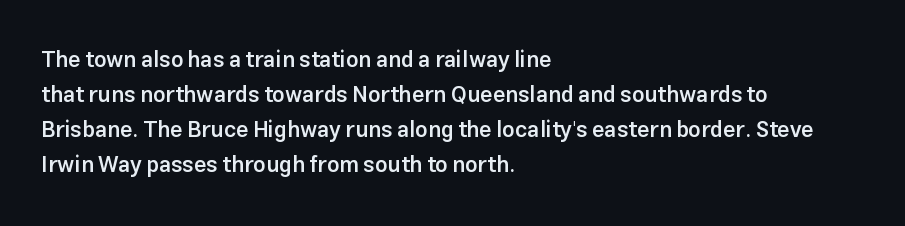
Q: Is the text bold? A: Semi-bold.
Q: Is the text italic (slanted)? A: No, it is upright.
Q: Is the text underlined? A: No.
Q: How is the paragraph aligned? A: Left-aligned.
Q: Is the spacing between letters normal or unusually wide? A: Normal.
Q: Is the spacing between lines tight, normal or loose? A: Normal.
